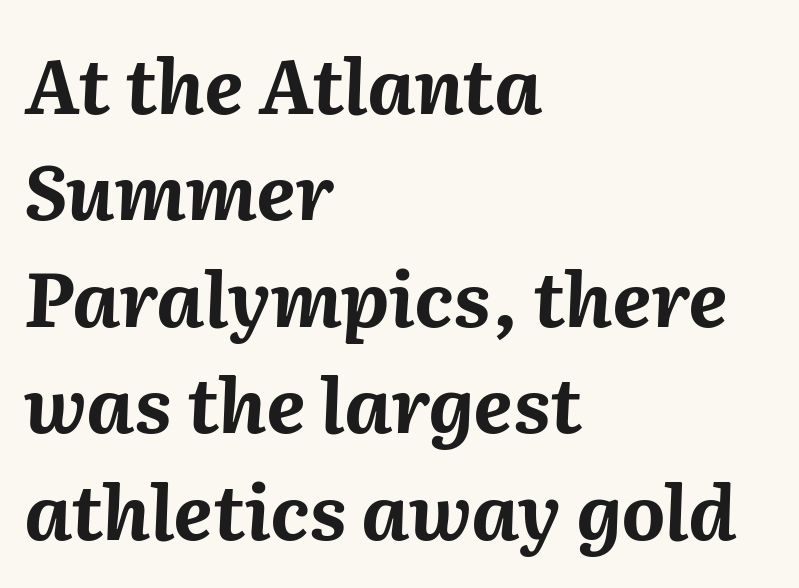
{"italic": "yes", "lean": "right", "slant_degrees": 2, "bold": "yes", "weight": "bold", "width": "normal", "stroke_contrast": "medium", "x_height": "medium", "monospaced": "no", "underline": "no", "align": "left", "line_spacing": "normal", "line_spacing_ratio": 1.4, "letter_spacing": "normal", "letter_spacing_em": 0.0, "glyph_px": 76}
